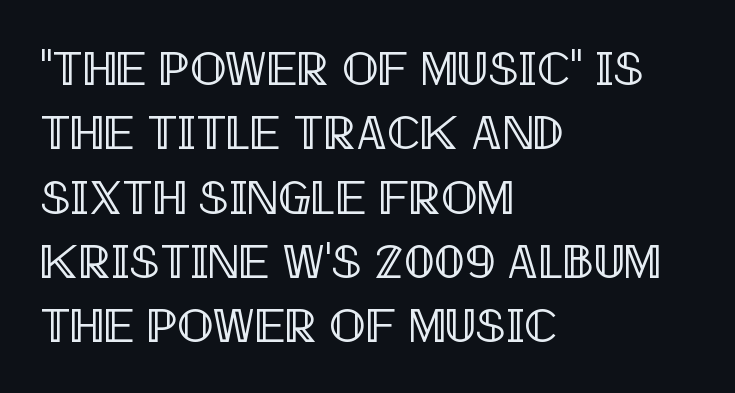
Q: Is the text italic (slanted)? A: No, it is upright.
Q: Is the text underlined? A: No.
Q: How is the paragraph aligned? A: Left-aligned.
Q: Is the spacing between letters normal or unusually wide? A: Normal.
Q: Is the spacing between lines tight, normal or loose? A: Normal.
Q: Width (condensed, normal, or wide)? A: Condensed.
Q: x-height? A: Large.
Q: Monospaced? A: No.
